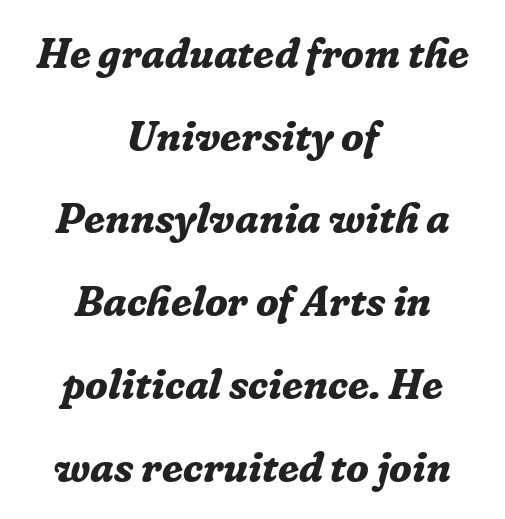
Is this a fixed-width face? No — the glyphs have proportional, varying widths. If you folded the block vertically in half, each line would mirror itself in length. Chunky letters — that's bold for sure. How are the letters spaced? Ordinarily, with no added tracking.
